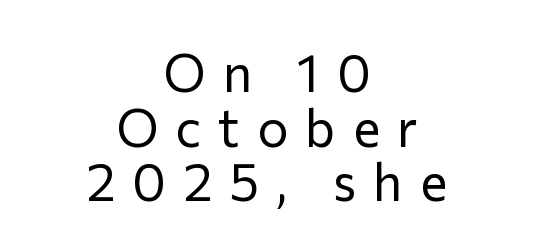
The image shows 52 px regular-weight sans-serif type, upright; set centered, tight line spacing (1.05x), unusually wide letter spacing (+0.33 em), not underlined; low stroke contrast and a medium x-height.
